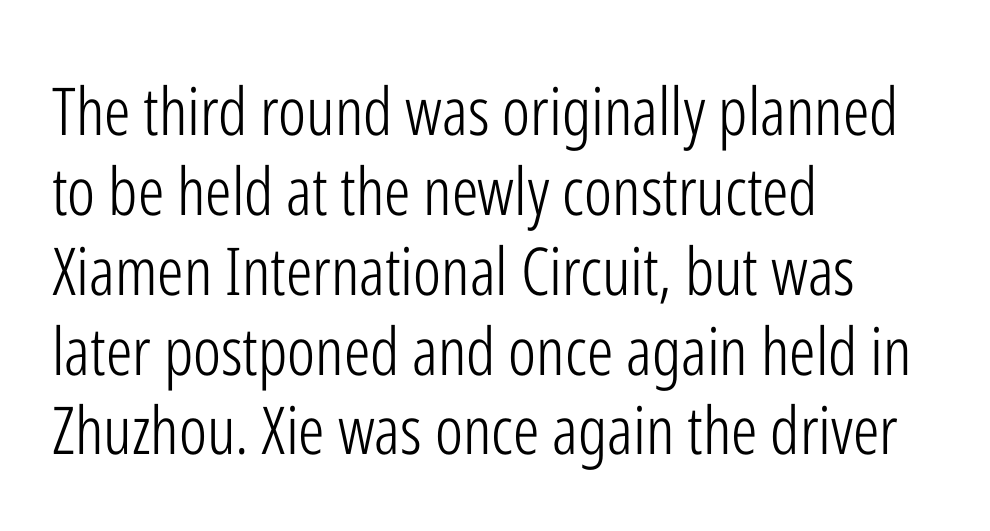
Nothing unusual about the tracking: characters are spaced as the font intends. A typesetter would label this face a sans. Varying glyph widths throughout — classic text-font behaviour. The text block is weighted toward the left margin, trailing off unevenly rightward. Plain, unruled lines of type. Nothing heavy about these letters — not bold at all.
